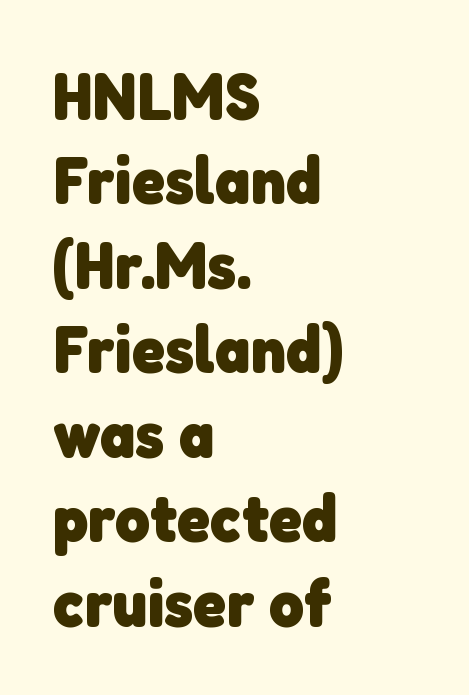
{"serif": "no", "bold": "yes", "weight": "heavy", "width": "normal", "stroke_contrast": "low", "x_height": "medium", "monospaced": "no", "underline": "no", "align": "left", "line_spacing": "normal", "line_spacing_ratio": 1.26, "letter_spacing": "normal", "letter_spacing_em": 0.0, "glyph_px": 67}
